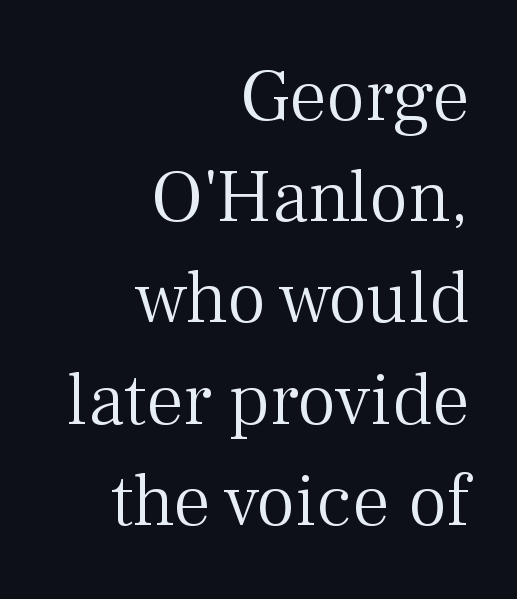
Descenders hang freely into open space. Font category for this specimen: serif. Vertical spacing — default. These lines keep a tight, regular rhythm from letter to letter. Summary of weight: not heavy and not bold. Character widths vary here, with narrow letters taking less room than wide ones.
